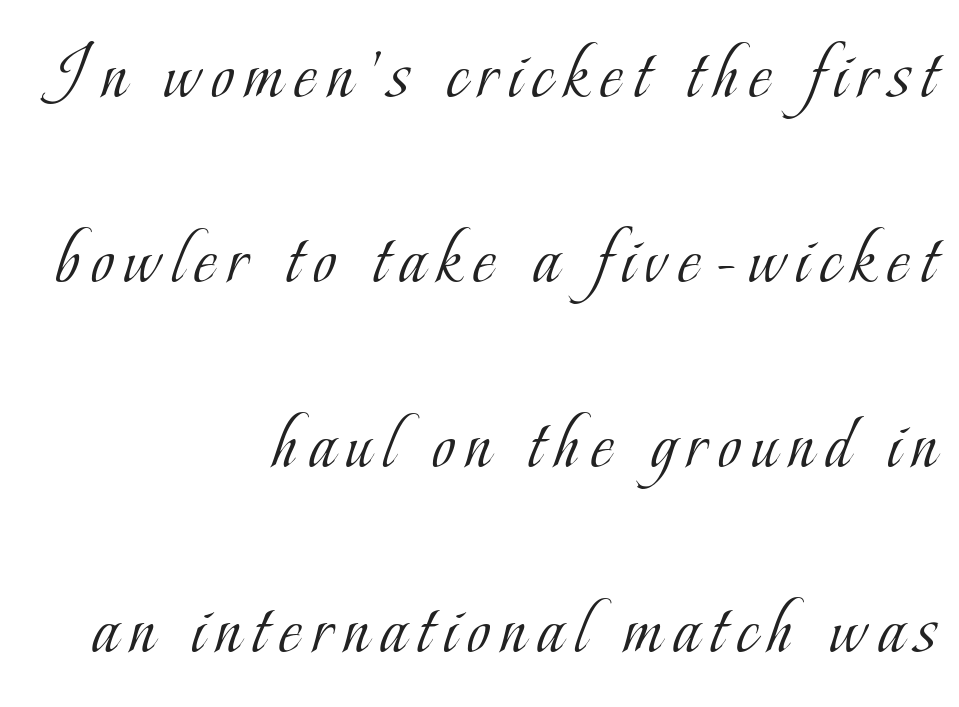
Q: Is the text bold? A: No.
Q: Is the text italic (slanted)? A: Yes.
Q: Is the typeface a serif or a sans-serif typeface? A: Serif.
Q: Is the text underlined? A: No.
Q: How is the paragraph aligned? A: Right-aligned.
Q: Is the spacing between lines tight, normal or loose? A: Loose.
Q: Width (condensed, normal, or wide)? A: Condensed.
Q: Stroke contrast? A: Low.
Q: x-height? A: Small.
Q: Monospaced? A: No.
